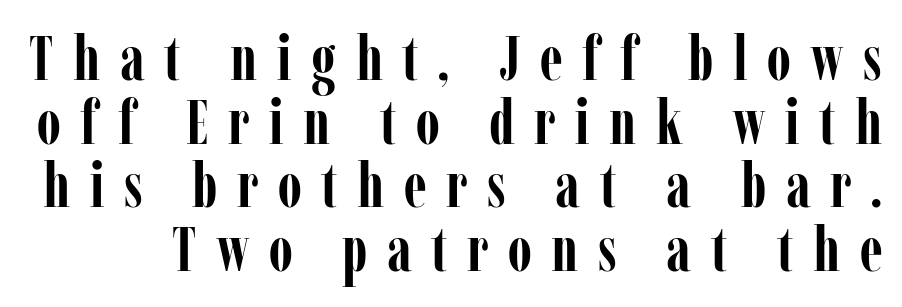
Q: Is the text bold? A: Yes.
Q: Is the text italic (slanted)? A: No, it is upright.
Q: Is the typeface a serif or a sans-serif typeface? A: Serif.
Q: Is the text underlined? A: No.
Q: Is the spacing between letters normal or unusually wide? A: Unusually wide.
Q: Is the spacing between lines tight, normal or loose? A: Tight.
Q: Width (condensed, normal, or wide)? A: Condensed.
Q: Stroke contrast? A: Low.
Q: x-height? A: Medium.
Q: Monospaced? A: No.
